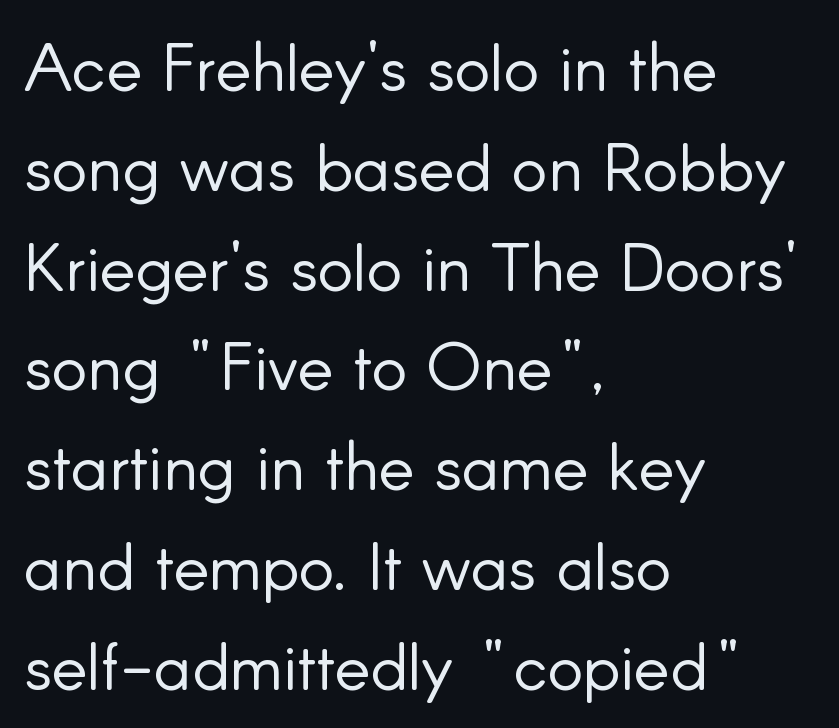
{"serif": "no", "italic": "no", "bold": "no", "weight": "light", "width": "normal", "stroke_contrast": "low", "x_height": "small", "monospaced": "no", "underline": "no", "align": "left", "line_spacing": "normal", "line_spacing_ratio": 1.49, "letter_spacing": "normal", "letter_spacing_em": 0.0, "glyph_px": 67}
